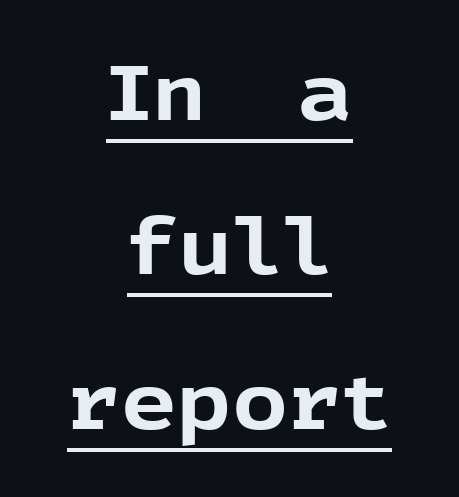
The image shows 78 px bold sans-serif type, upright; set centered, loose line spacing (1.98x), normal letter spacing, underlined; a medium x-height.
